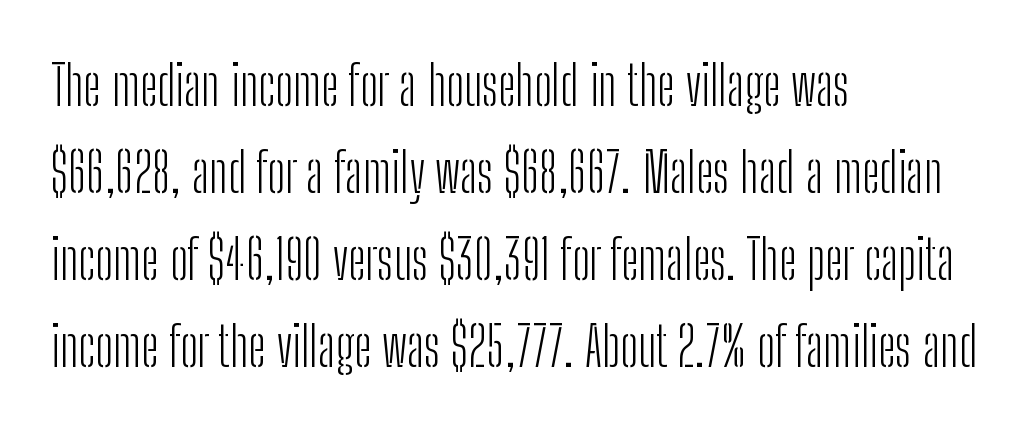
Q: Is the text bold? A: No.
Q: Is the text italic (slanted)? A: No, it is upright.
Q: Is the typeface a serif or a sans-serif typeface? A: Sans-serif.
Q: Is the text underlined? A: No.
Q: How is the paragraph aligned? A: Left-aligned.
Q: Is the spacing between letters normal or unusually wide? A: Normal.
Q: Is the spacing between lines tight, normal or loose? A: Normal.
Q: Width (condensed, normal, or wide)? A: Condensed.
Q: Stroke contrast? A: Low.
Q: x-height? A: Medium.
Q: Monospaced? A: No.
